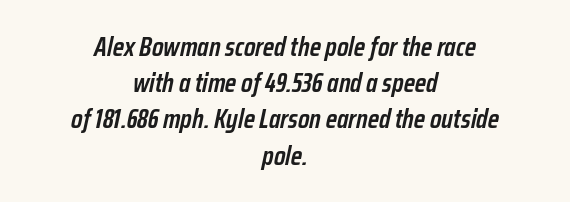
{"italic": "yes", "lean": "right", "slant_degrees": 12, "bold": "semi", "underline": "no", "align": "center", "line_spacing": "normal", "line_spacing_ratio": 1.34, "letter_spacing": "normal", "letter_spacing_em": 0.0, "glyph_px": 27}
